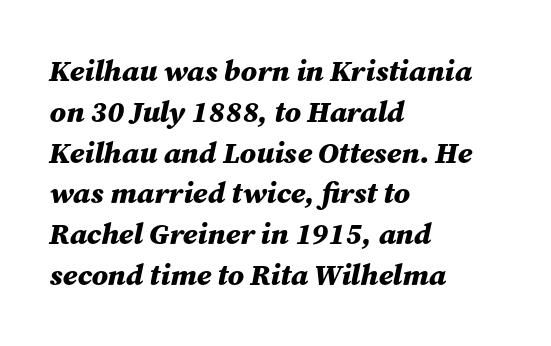
The image shows 30 px bold type, italic (leaning right); set left-aligned, normal line spacing (1.36x), normal letter spacing, not underlined; medium stroke contrast and a medium x-height.
